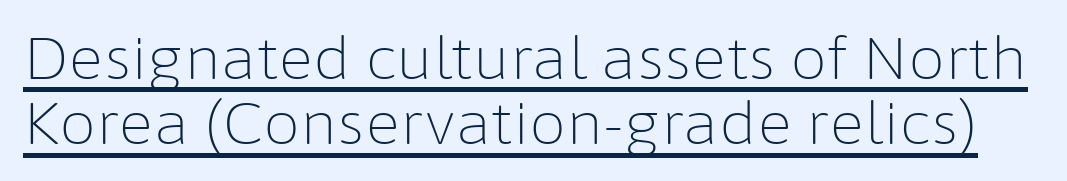
{"serif": "no", "italic": "no", "bold": "no", "weight": "light", "width": "normal", "stroke_contrast": "low", "x_height": "medium", "monospaced": "no", "underline": "yes", "line_spacing": "tight", "line_spacing_ratio": 1.11, "letter_spacing": "normal", "letter_spacing_em": 0.0, "glyph_px": 59}
